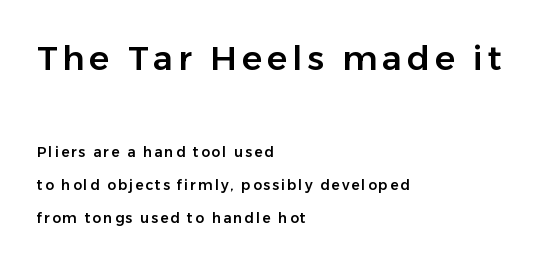
{"serif": "no", "italic": "no", "width": "normal", "stroke_contrast": "low", "x_height": "medium", "monospaced": "no", "underline": "no", "align": "left", "line_spacing": "loose", "line_spacing_ratio": 2.33, "larger_block": "first", "size_ratio": 2.43, "glyph_px": 34}
